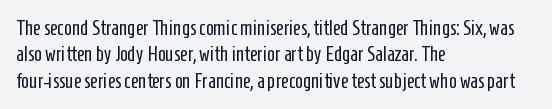
Q: Is the text bold? A: No.
Q: Is the text italic (slanted)? A: No, it is upright.
Q: Is the text underlined? A: No.
Q: How is the paragraph aligned? A: Left-aligned.
Q: Is the spacing between letters normal or unusually wide? A: Normal.
Q: Is the spacing between lines tight, normal or loose? A: Normal.
